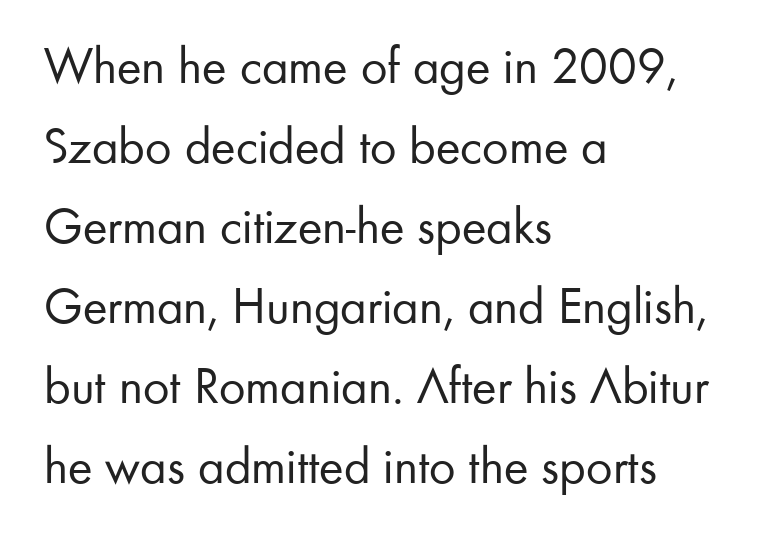
{"serif": "no", "italic": "no", "bold": "no", "weight": "regular", "width": "normal", "stroke_contrast": "low", "x_height": "small", "monospaced": "no", "underline": "no", "align": "left", "line_spacing": "normal", "line_spacing_ratio": 1.54, "letter_spacing": "normal", "letter_spacing_em": 0.0, "glyph_px": 52}
